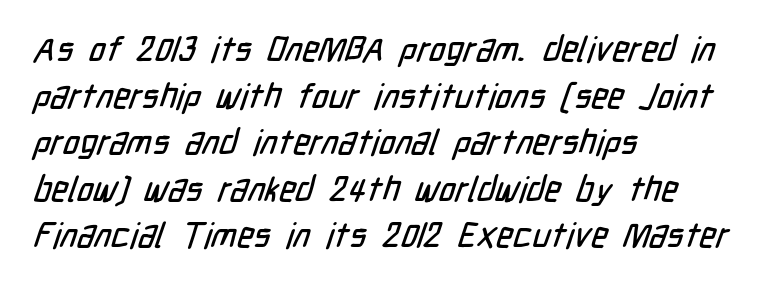
{"serif": "no", "width": "condensed", "stroke_contrast": "low", "x_height": "medium", "monospaced": "no", "underline": "no", "align": "left", "line_spacing": "normal", "line_spacing_ratio": 1.33, "letter_spacing": "normal", "letter_spacing_em": 0.0, "glyph_px": 35}
